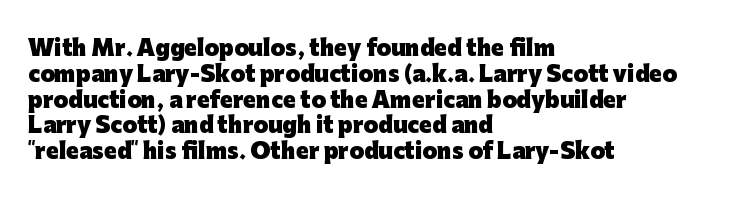
The letters stand upright; this is a roman face. Every row of glyphs begins at an identical x-position on the left. Between one letter and the next there's only the usual sliver of space. Caption: bold face, heavy strokes.
